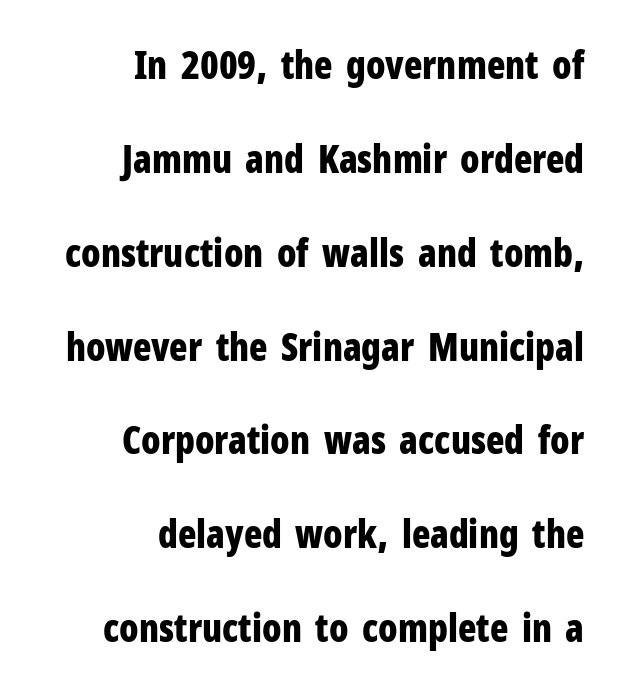
The image shows 38 px bold, condensed sans-serif type, upright; set right-aligned, loose line spacing (2.47x), normal letter spacing, not underlined; low stroke contrast and a medium x-height.
